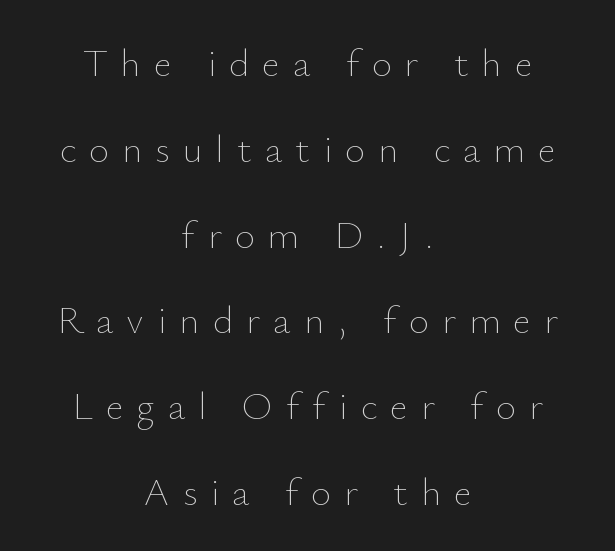
The image shows 39 px thin type, upright; set centered, loose line spacing (2.2x), unusually wide letter spacing (+0.33 em), not underlined; low stroke contrast and a small x-height.
